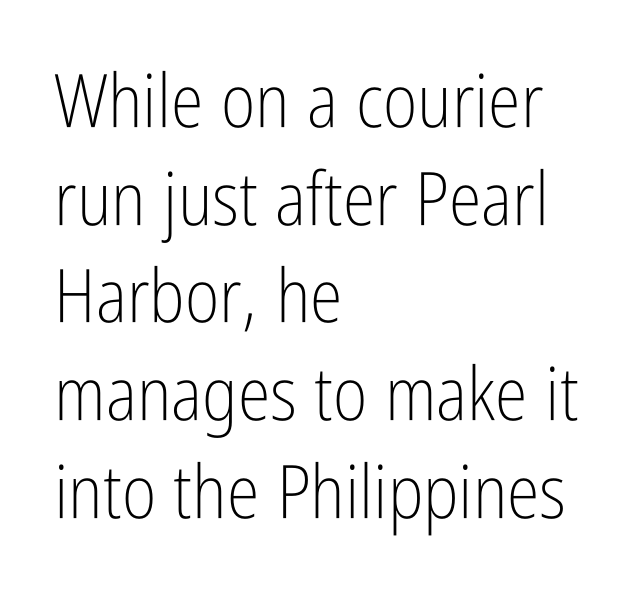
Nope, no serifs anywhere on these letters. Underlining? Definitely not there. The face used here is proportionally spaced, like ordinary book or web type. Vertical stems look standard width or narrower in stroke. Compared with a centered layout, this one pins lines to the left instead.
